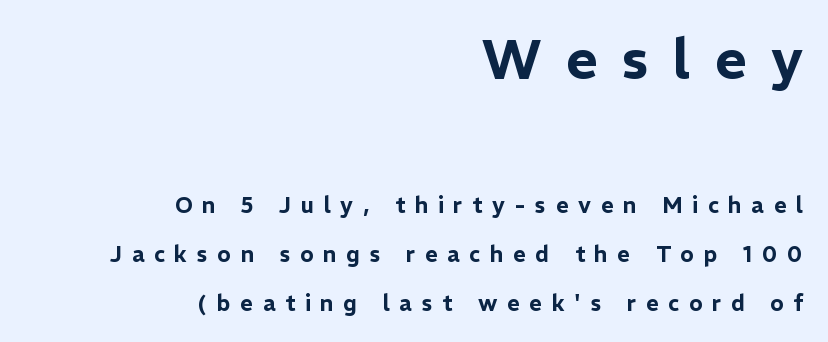
{"serif": "no", "italic": "no", "width": "normal", "stroke_contrast": "low", "x_height": "medium", "monospaced": "no", "underline": "no", "align": "right", "line_spacing": "loose", "line_spacing_ratio": 2.22, "letter_spacing": "wide", "letter_spacing_em": 0.44, "larger_block": "first", "size_ratio": 2.5, "glyph_px": 55}
